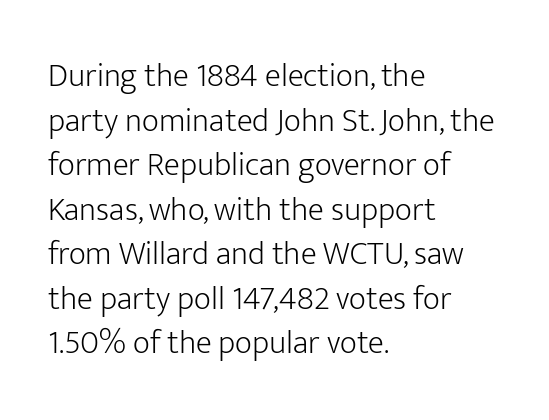
Q: Is the text bold? A: No.
Q: Is the text italic (slanted)? A: No, it is upright.
Q: Is the typeface a serif or a sans-serif typeface? A: Sans-serif.
Q: Is the text underlined? A: No.
Q: How is the paragraph aligned? A: Left-aligned.
Q: Is the spacing between letters normal or unusually wide? A: Normal.
Q: Is the spacing between lines tight, normal or loose? A: Normal.
Q: Width (condensed, normal, or wide)? A: Normal.
Q: Stroke contrast? A: Low.
Q: x-height? A: Medium.
Q: Monospaced? A: No.
